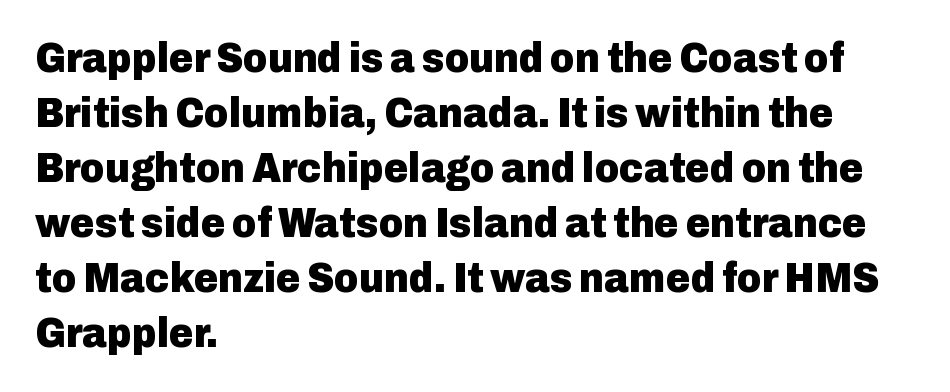
The image shows 42 px heavy sans-serif type, upright; set left-aligned, normal line spacing (1.31x), normal letter spacing, not underlined; low stroke contrast and a medium x-height.
